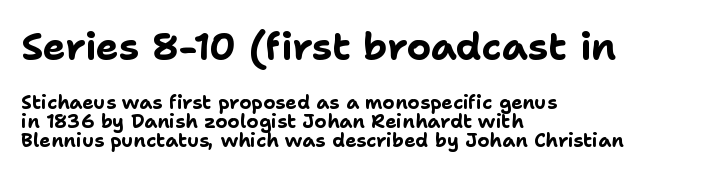
Stroke thickness is high; the sample reads as a true bold. The leading is snug, giving the passage a crowded texture. The font's upright variant was chosen for this text. A classic flush-left, rag-right setting is used for this passage. If you squint, the top block still reads clearly — it's the larger of the two.
